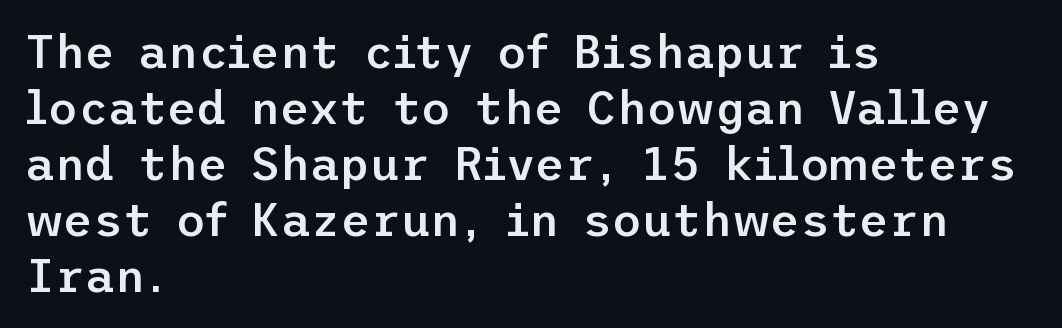
Q: Is the text bold? A: Semi-bold.
Q: Is the text italic (slanted)? A: No, it is upright.
Q: Is the typeface a serif or a sans-serif typeface? A: Sans-serif.
Q: Is the text underlined? A: No.
Q: How is the paragraph aligned? A: Left-aligned.
Q: Is the spacing between letters normal or unusually wide? A: Normal.
Q: Width (condensed, normal, or wide)? A: Normal.
Q: Stroke contrast? A: Low.
Q: x-height? A: Medium.
